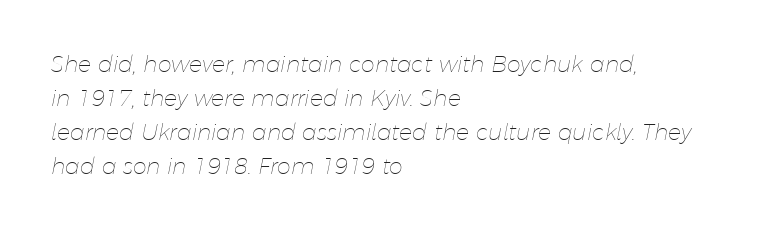
Q: Is the text bold? A: No.
Q: Is the text italic (slanted)? A: Yes, it leans right by about 11 degrees.
Q: Is the text underlined? A: No.
Q: How is the paragraph aligned? A: Left-aligned.
Q: Is the spacing between letters normal or unusually wide? A: Normal.
Q: Is the spacing between lines tight, normal or loose? A: Normal.
